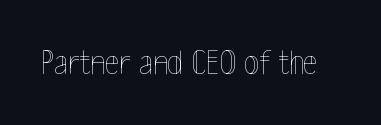
{"italic": "no", "bold": "no", "weight": "thin", "width": "condensed", "x_height": "medium", "monospaced": "no", "underline": "no", "letter_spacing": "normal", "letter_spacing_em": 0.0, "glyph_px": 35}
